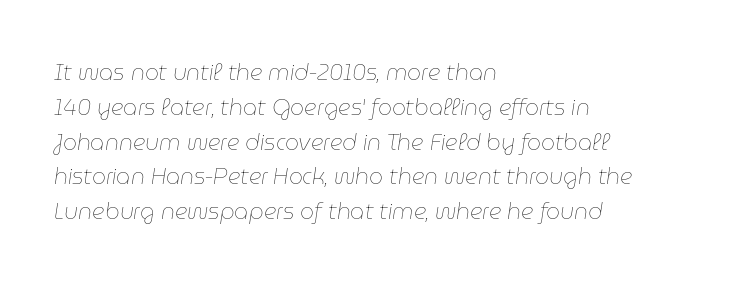
The image shows 22 px text type, italic (leaning right); set left-aligned, normal line spacing (1.58x), normal letter spacing, not underlined.
